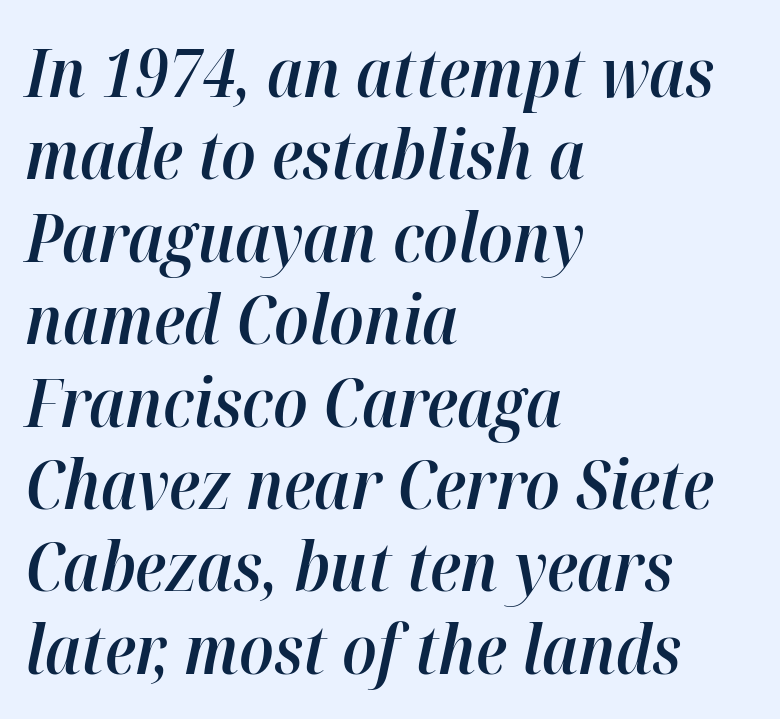
{"italic": "yes", "lean": "right", "slant_degrees": 12, "bold": "semi", "weight": "semibold", "width": "normal", "stroke_contrast": "high", "x_height": "medium", "monospaced": "no", "underline": "no", "align": "left", "line_spacing_ratio": 1.23, "letter_spacing": "normal", "letter_spacing_em": 0.0, "glyph_px": 67}
